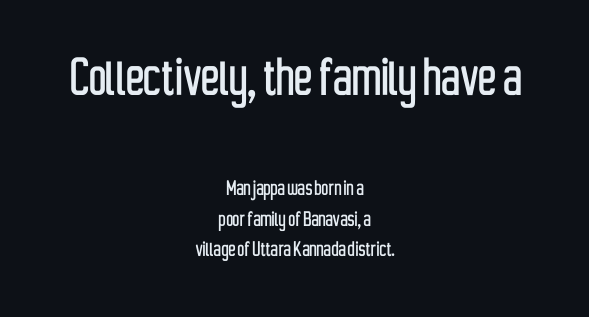
Centered paragraph, ragged on both sides. This is sans-serif lettering, the kind often seen on screens and signage. The letterforms sit shoulder to shoulder at normal distance. Looks like regular typesetting: each glyph gets only the width it needs. Italic: no, the glyphs are upright roman. Successive baselines arrive at the customary interval.
